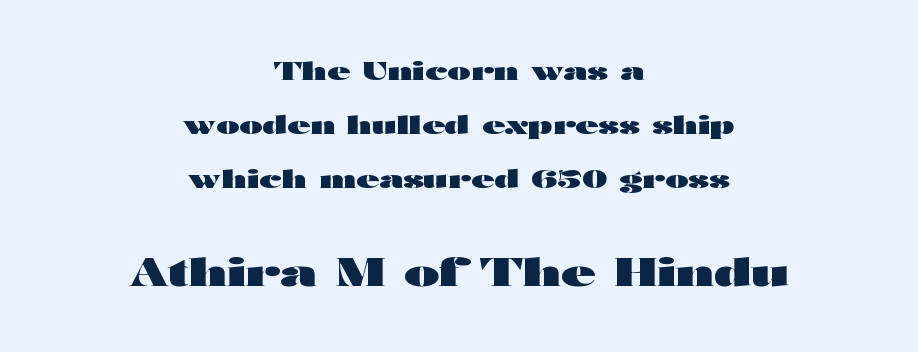
The image shows 38 px heavy, wide type, upright; set centered, loose line spacing (2.17x), normal letter spacing, not underlined; the second (bottom) block is 1.52x larger; high stroke contrast and a medium x-height.
